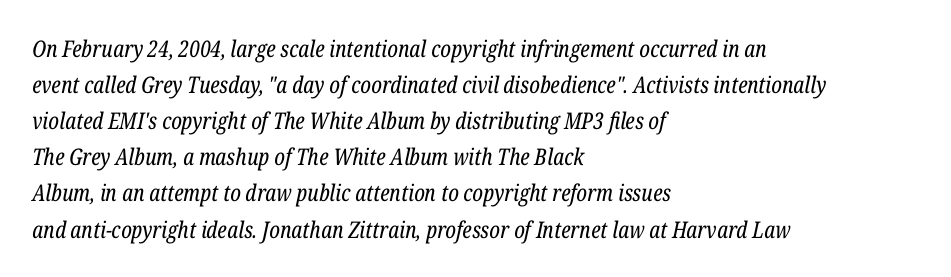
Q: Is the text bold? A: No.
Q: Is the text italic (slanted)? A: Yes, it leans right by about 12 degrees.
Q: Is the text underlined? A: No.
Q: How is the paragraph aligned? A: Left-aligned.
Q: Is the spacing between letters normal or unusually wide? A: Normal.
Q: Is the spacing between lines tight, normal or loose? A: Normal.
